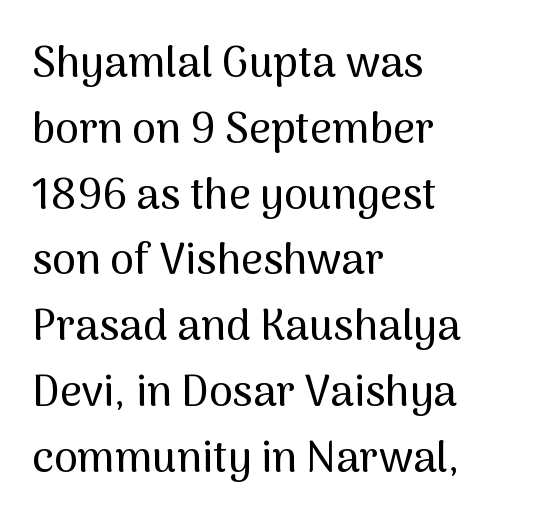
The image shows 43 px sans-serif type, upright; set left-aligned, normal line spacing (1.53x), normal letter spacing, not underlined; medium stroke contrast and a medium x-height.
